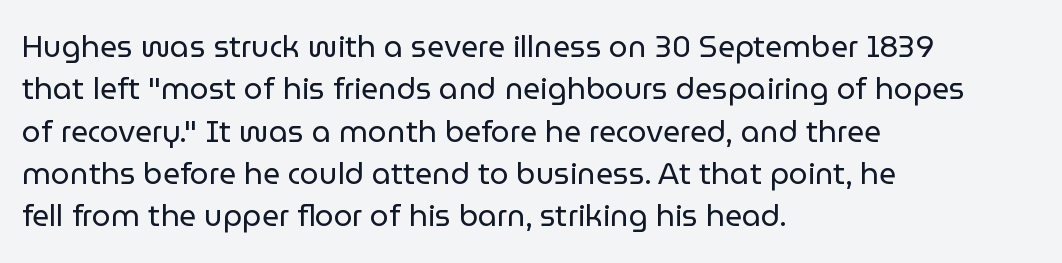
This rendering features lettering with no underline. Each letter keeps its own natural width here, so spacing adapts to shape. This block has exactly the height ordinary leading produces. Unlike a traditional serif, this face leaves its strokes unadorned.
